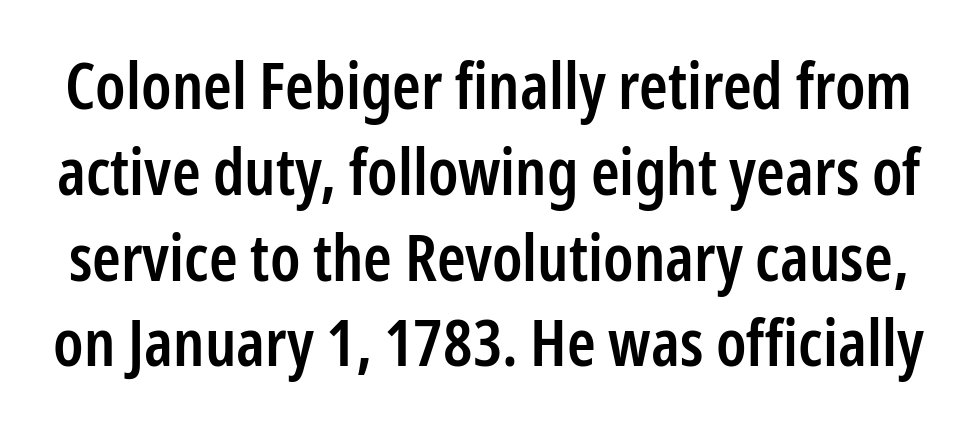
The image shows 65 px semibold, condensed sans-serif type, upright; set normal line spacing (1.32x), normal letter spacing, not underlined; low stroke contrast and a medium x-height.
